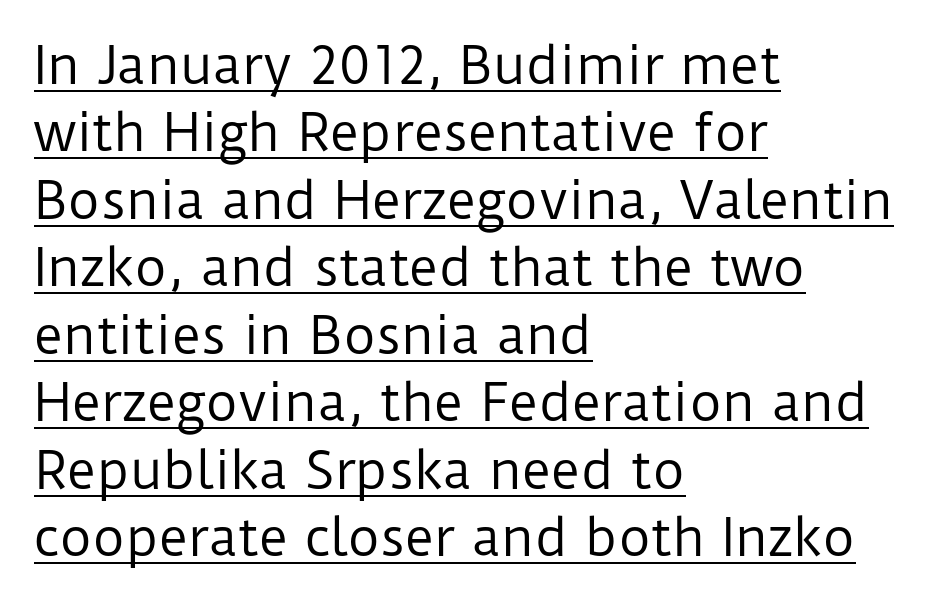
{"serif": "no", "italic": "no", "bold": "no", "weight": "regular", "width": "normal", "stroke_contrast": "low", "x_height": "medium", "monospaced": "no", "underline": "yes", "align": "left", "line_spacing": "normal", "line_spacing_ratio": 1.35, "letter_spacing": "normal", "letter_spacing_em": 0.0, "glyph_px": 50}
